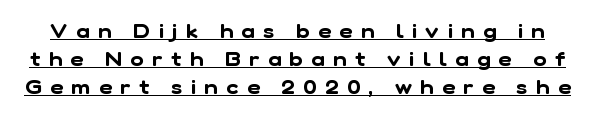
{"underline": "yes", "line_spacing": "normal", "line_spacing_ratio": 1.4, "letter_spacing": "wide", "letter_spacing_em": 0.43, "glyph_px": 20}
